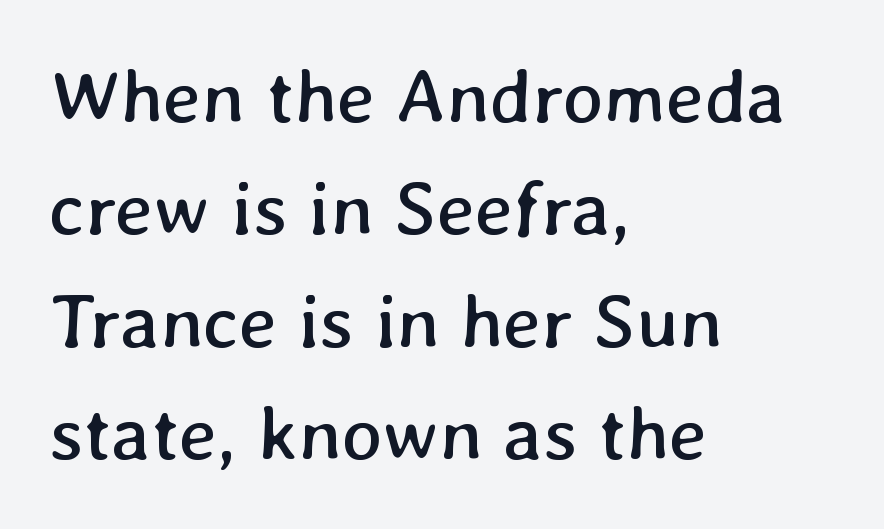
{"bold": "no", "weight": "regular", "width": "normal", "stroke_contrast": "low", "x_height": "medium", "monospaced": "no", "underline": "no", "align": "left", "line_spacing": "normal", "line_spacing_ratio": 1.46, "letter_spacing": "normal", "letter_spacing_em": 0.0, "glyph_px": 77}
